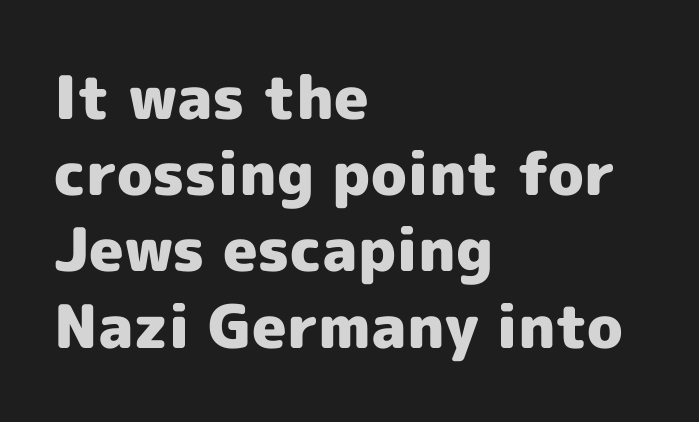
Its strokes are broad and dark, the hallmark of bold type. A typesetter would call this leading conventional body-copy spacing. Letterform terminals end flat and unadorned throughout the passage. A typesetter would mark this as roman, not italic. Quick note: underline off.
